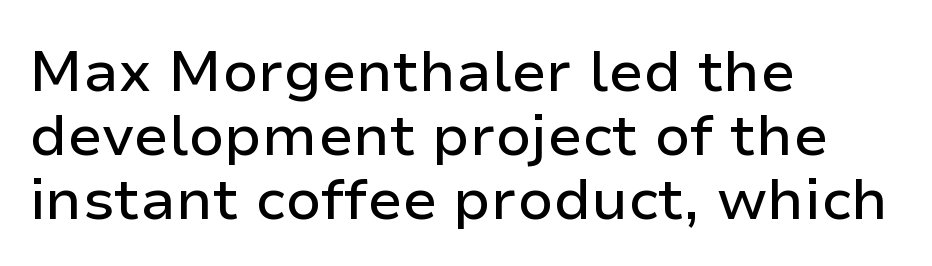
{"serif": "no", "italic": "no", "width": "normal", "stroke_contrast": "low", "x_height": "medium", "monospaced": "no", "underline": "no", "align": "left", "line_spacing": "tight", "line_spacing_ratio": 1.1, "letter_spacing": "normal", "letter_spacing_em": 0.0, "glyph_px": 58}
